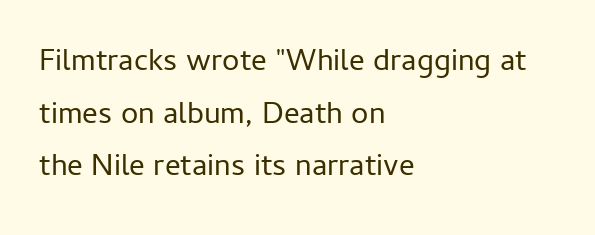
The image shows 31 px regular-weight sans-serif type, upright; set left-aligned, normal line spacing (1.7x), normal letter spacing, not underlined; low stroke contrast and a medium x-height.
